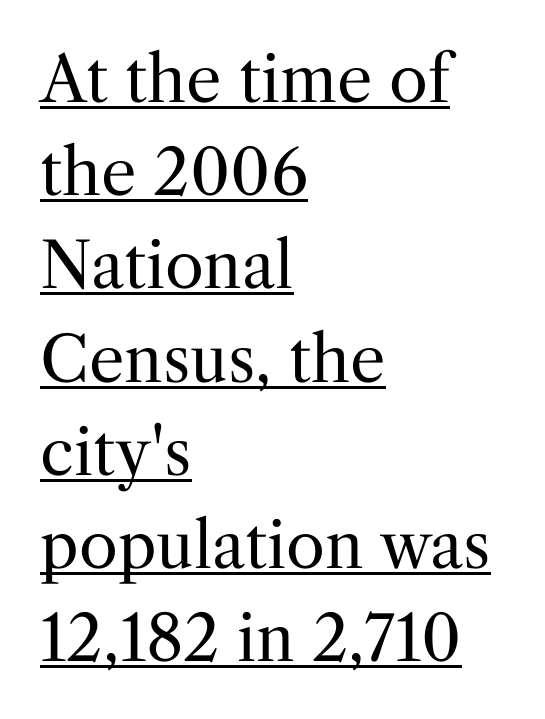
The image shows 63 px regular-weight serif type, upright; set left-aligned, normal line spacing (1.48x), normal letter spacing, underlined; medium stroke contrast and a medium x-height.
